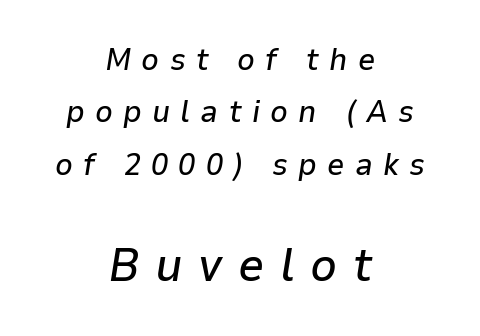
{"italic": "yes", "lean": "right", "slant_degrees": 9, "width": "normal", "stroke_contrast": "low", "x_height": "medium", "monospaced": "no", "underline": "no", "align": "center", "line_spacing": "normal", "line_spacing_ratio": 1.69, "letter_spacing": "wide", "letter_spacing_em": 0.33, "larger_block": "second", "size_ratio": 1.52, "glyph_px": 47}
